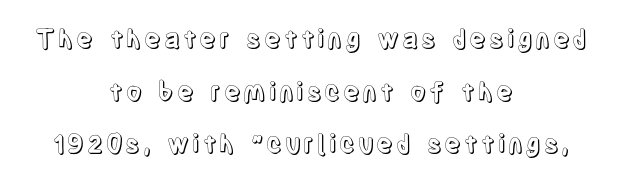
The image shows 25 px text type, upright; set centered, loose line spacing (2.11x), not underlined.
